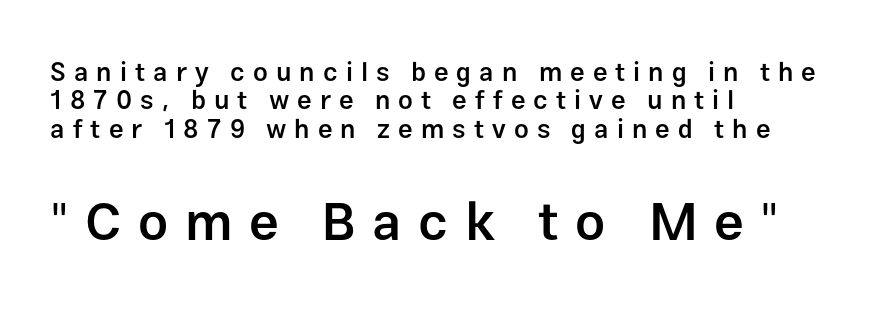
{"serif": "no", "italic": "no", "bold": "semi", "weight": "semibold", "width": "normal", "stroke_contrast": "low", "x_height": "medium", "monospaced": "no", "underline": "no", "align": "left", "line_spacing": "tight", "line_spacing_ratio": 1.09, "letter_spacing": "wide", "letter_spacing_em": 0.31, "larger_block": "second", "size_ratio": 2.04, "glyph_px": 53}
